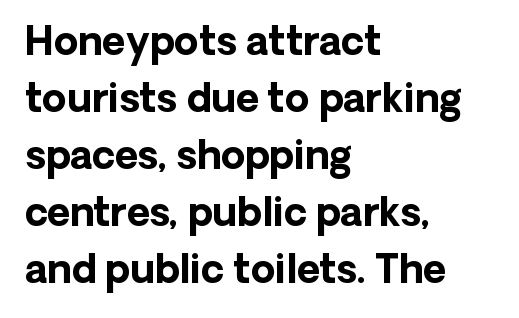
{"serif": "no", "italic": "no", "bold": "yes", "weight": "bold", "width": "normal", "stroke_contrast": "low", "x_height": "medium", "monospaced": "no", "underline": "no", "align": "left", "line_spacing": "normal", "line_spacing_ratio": 1.46, "letter_spacing": "normal", "letter_spacing_em": 0.0, "glyph_px": 39}
